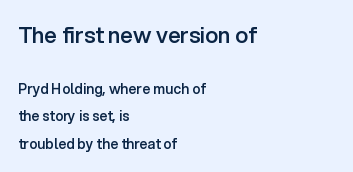
The first block has been scaled up relative to the second. This rendering leaves character spacing at its baseline value. Tall strokes in this sample are plumb rather than angled. This rendering features lettering with no underline. These words are printed semibold, heavier than regular yet not bold.
